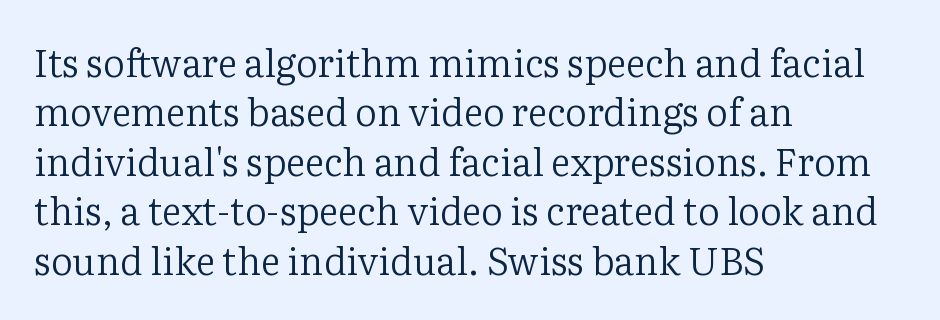
Q: Is the text bold? A: No.
Q: Is the text italic (slanted)? A: No, it is upright.
Q: Is the typeface a serif or a sans-serif typeface? A: Serif.
Q: Is the text underlined? A: No.
Q: How is the paragraph aligned? A: Left-aligned.
Q: Is the spacing between letters normal or unusually wide? A: Normal.
Q: Is the spacing between lines tight, normal or loose? A: Normal.
Q: Width (condensed, normal, or wide)? A: Normal.
Q: Stroke contrast? A: Low.
Q: x-height? A: Medium.
Q: Monospaced? A: No.
